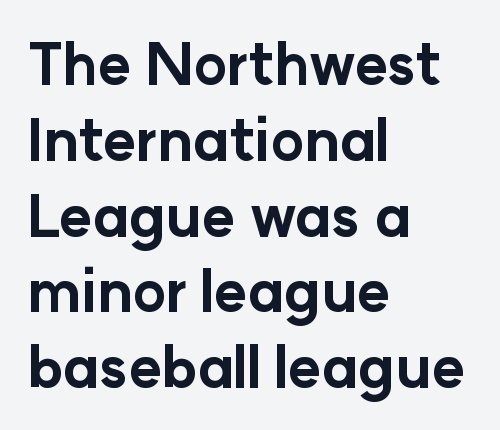
It's the straight-up-and-down kind of type. Nobody drew a line under any word here. In terms of weight, the rendering is a true, heavy bold. Alignment: flush left. Observe the absence of serifs on each vertical stroke in this sample. Is there much room between lines? A standard amount, neither cramped nor airy.
